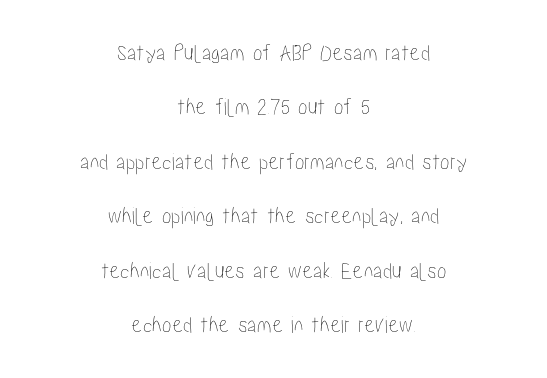
The image shows 24 px text type, upright; set centered, loose line spacing (2.27x), normal letter spacing, not underlined.
